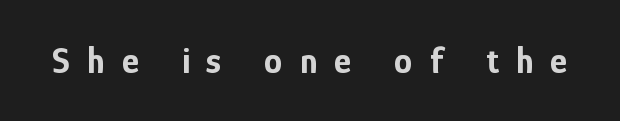
Q: Is the text bold? A: Yes.
Q: Is the text italic (slanted)? A: No, it is upright.
Q: Is the typeface a serif or a sans-serif typeface? A: Sans-serif.
Q: Is the text underlined? A: No.
Q: Is the spacing between letters normal or unusually wide? A: Unusually wide.
Q: Width (condensed, normal, or wide)? A: Condensed.
Q: Stroke contrast? A: Low.
Q: x-height? A: Medium.
Q: Monospaced? A: No.
